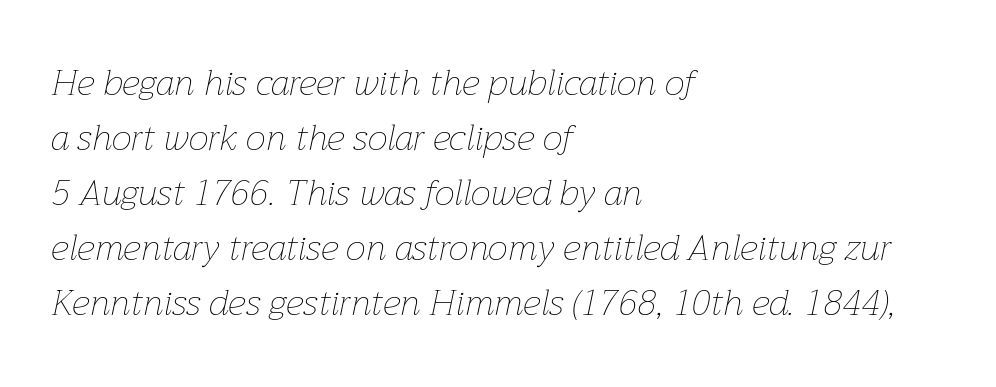
Q: Is the text bold? A: No.
Q: Is the text italic (slanted)? A: Yes, it leans right by about 12 degrees.
Q: Is the text underlined? A: No.
Q: How is the paragraph aligned? A: Left-aligned.
Q: Is the spacing between letters normal or unusually wide? A: Normal.
Q: Is the spacing between lines tight, normal or loose? A: Normal.
Q: Width (condensed, normal, or wide)? A: Normal.
Q: Stroke contrast? A: Low.
Q: x-height? A: Medium.
Q: Monospaced? A: No.
